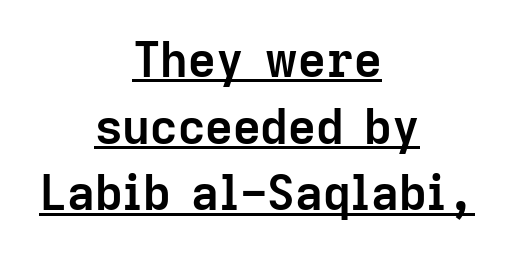
{"serif": "no", "italic": "no", "bold": "yes", "weight": "semibold", "width": "normal", "stroke_contrast": "low", "x_height": "medium", "monospaced": "no", "underline": "yes", "align": "center", "line_spacing": "normal", "line_spacing_ratio": 1.39, "letter_spacing": "normal", "letter_spacing_em": 0.0, "glyph_px": 48}
